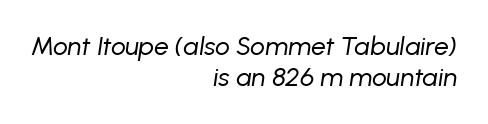
Caption: multi-line text, flush right, ragged left. Observe the lean: these are italic letterforms. Nothing unusual about the tracking: characters are spaced as the font intends. The passage shown is not underscored anywhere.
